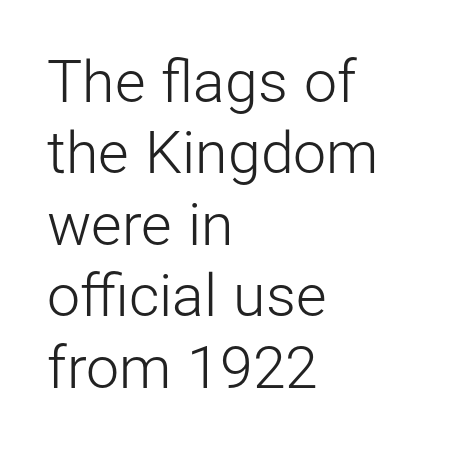
{"serif": "no", "italic": "no", "bold": "no", "weight": "light", "width": "normal", "stroke_contrast": "low", "x_height": "medium", "monospaced": "no", "underline": "no", "align": "left", "line_spacing_ratio": 1.21, "letter_spacing": "normal", "letter_spacing_em": 0.0, "glyph_px": 59}
